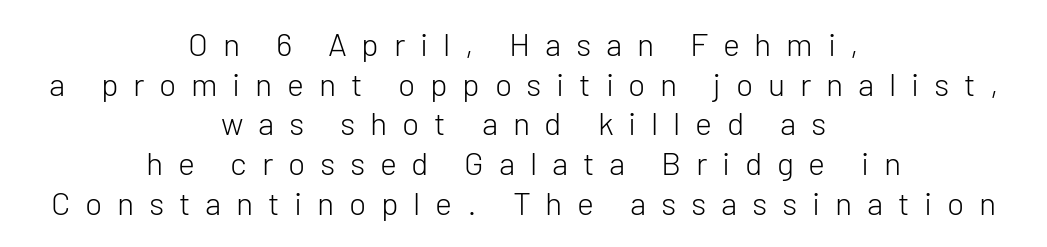
The image shows 32 px light sans-serif type, upright; set centered, line spacing 1.24x, unusually wide letter spacing (+0.46 em), not underlined; low stroke contrast and a medium x-height.
